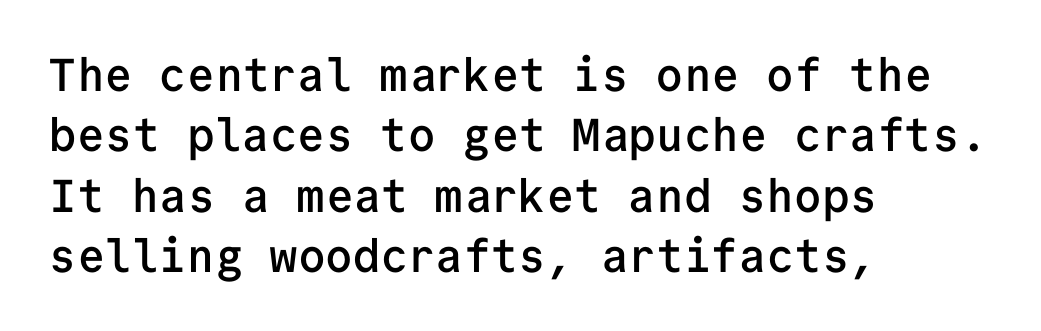
Q: Is the text bold? A: Semi-bold.
Q: Is the text italic (slanted)? A: No, it is upright.
Q: Is the typeface a serif or a sans-serif typeface? A: Sans-serif.
Q: Is the text underlined? A: No.
Q: How is the paragraph aligned? A: Left-aligned.
Q: Is the spacing between letters normal or unusually wide? A: Normal.
Q: Is the spacing between lines tight, normal or loose? A: Normal.
Q: Width (condensed, normal, or wide)? A: Normal.
Q: Stroke contrast? A: Low.
Q: x-height? A: Medium.
Q: Monospaced? A: Yes.
